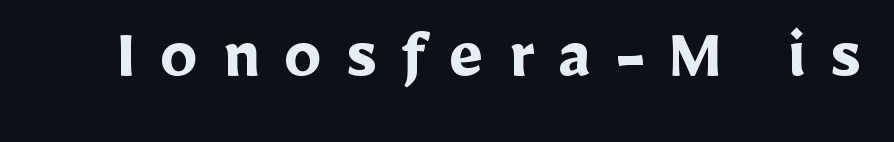
To sum up the face: it is a sans, with no serifs. The face used here is proportionally spaced, like ordinary book or web type. You can tell it's not italic because the verticals are truly vertical. Anything drawn beneath the words? Only blank space. Honestly, the letter spacing is so wide it's the main thing you notice. Its strokes are broad and dark, the hallmark of bold type.
